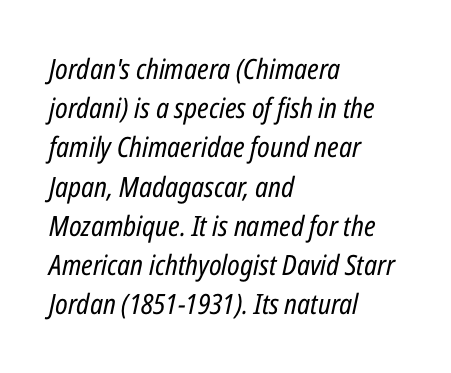
{"italic": "yes", "lean": "right", "slant_degrees": 12, "bold": "no", "weight": "regular", "width": "condensed", "stroke_contrast": "low", "x_height": "medium", "monospaced": "no", "underline": "no", "align": "left", "line_spacing": "normal", "line_spacing_ratio": 1.4, "letter_spacing": "normal", "letter_spacing_em": 0.0, "glyph_px": 28}
